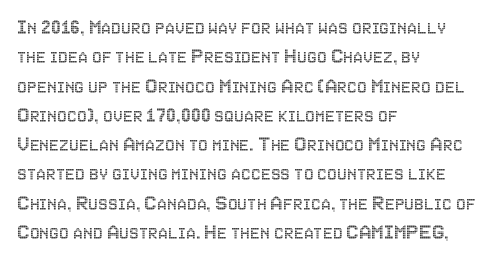
Q: Is the text italic (slanted)? A: No, it is upright.
Q: Is the text underlined? A: No.
Q: How is the paragraph aligned? A: Left-aligned.
Q: Is the spacing between letters normal or unusually wide? A: Normal.
Q: Is the spacing between lines tight, normal or loose? A: Normal.
